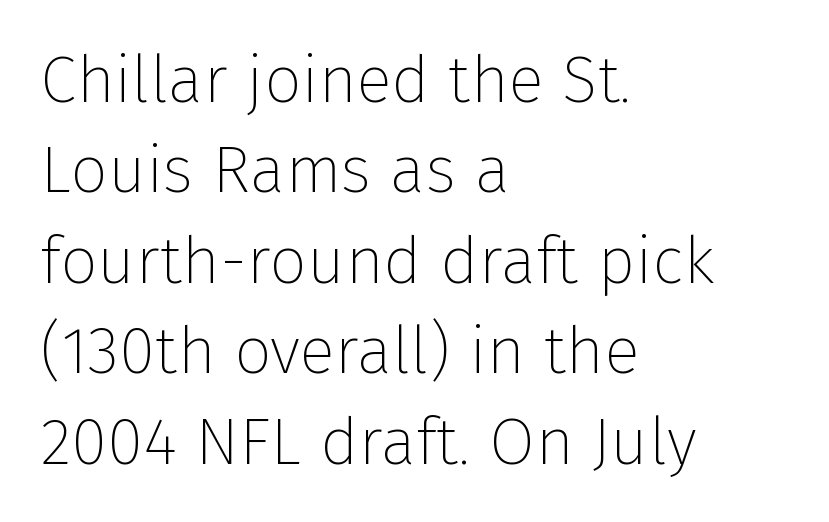
{"serif": "no", "italic": "no", "bold": "no", "weight": "thin", "width": "normal", "stroke_contrast": "low", "x_height": "medium", "monospaced": "no", "underline": "no", "align": "left", "line_spacing": "normal", "line_spacing_ratio": 1.37, "letter_spacing": "normal", "letter_spacing_em": 0.0, "glyph_px": 66}
